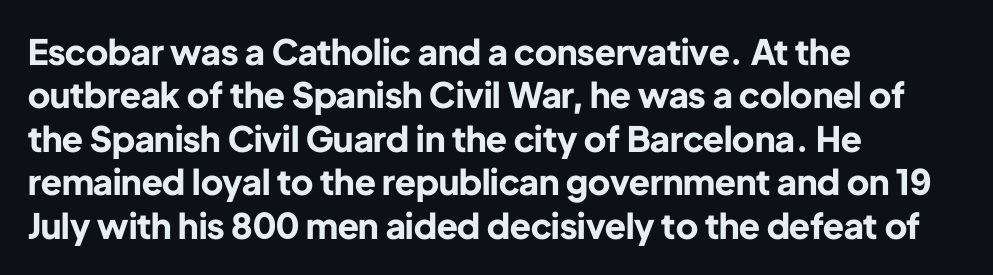
Q: Is the text bold? A: Yes.
Q: Is the text italic (slanted)? A: No, it is upright.
Q: Is the typeface a serif or a sans-serif typeface? A: Sans-serif.
Q: Is the text underlined? A: No.
Q: How is the paragraph aligned? A: Left-aligned.
Q: Is the spacing between letters normal or unusually wide? A: Normal.
Q: Width (condensed, normal, or wide)? A: Normal.
Q: Stroke contrast? A: Low.
Q: x-height? A: Medium.
Q: Monospaced? A: No.
